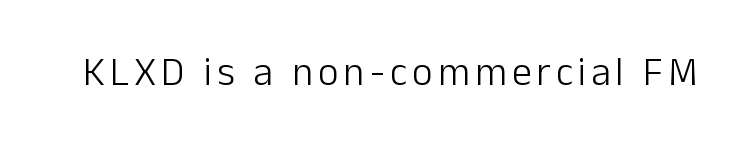
Q: Is the text bold? A: No.
Q: Is the text italic (slanted)? A: No, it is upright.
Q: Is the typeface a serif or a sans-serif typeface? A: Sans-serif.
Q: Is the text underlined? A: No.
Q: Width (condensed, normal, or wide)? A: Normal.
Q: Stroke contrast? A: Low.
Q: x-height? A: Medium.
Q: Monospaced? A: No.
